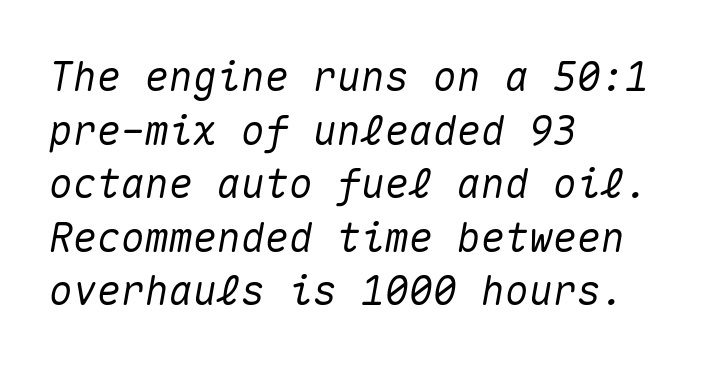
Q: Is the text italic (slanted)? A: Yes, it leans right by about 10 degrees.
Q: Is the text underlined? A: No.
Q: How is the paragraph aligned? A: Left-aligned.
Q: Is the spacing between letters normal or unusually wide? A: Normal.
Q: Is the spacing between lines tight, normal or loose? A: Normal.
Q: Width (condensed, normal, or wide)? A: Normal.
Q: Stroke contrast? A: Medium.
Q: x-height? A: Medium.
Q: Monospaced? A: Yes.
